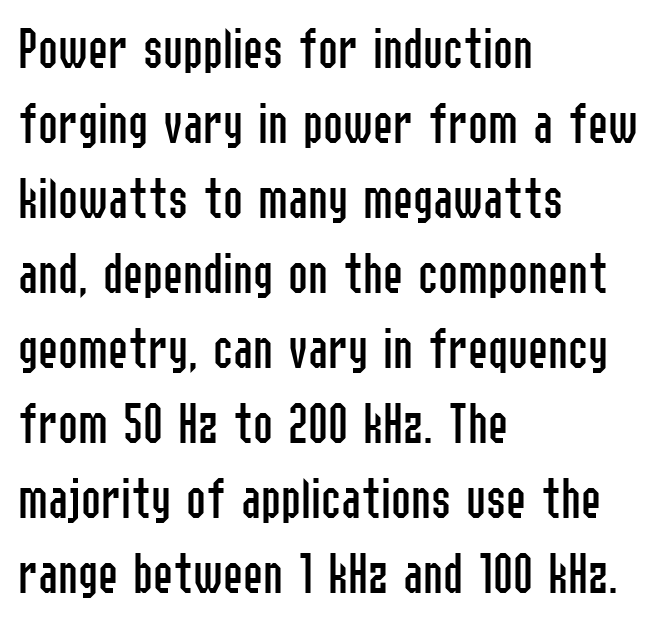
{"serif": "no", "italic": "no", "bold": "no", "weight": "regular", "width": "condensed", "stroke_contrast": "low", "x_height": "medium", "monospaced": "no", "underline": "no", "align": "left", "line_spacing": "normal", "line_spacing_ratio": 1.25, "letter_spacing": "normal", "letter_spacing_em": 0.0, "glyph_px": 60}
